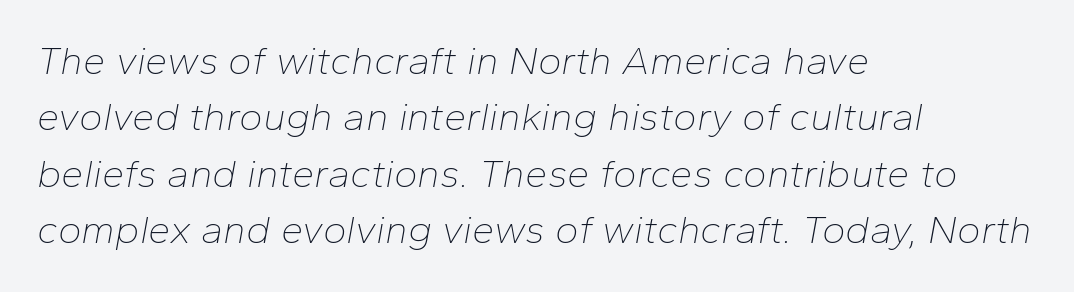
Q: Is the text bold? A: No.
Q: Is the text italic (slanted)? A: Yes, it leans right by about 10 degrees.
Q: Is the text underlined? A: No.
Q: How is the paragraph aligned? A: Left-aligned.
Q: Is the spacing between letters normal or unusually wide? A: Normal.
Q: Is the spacing between lines tight, normal or loose? A: Normal.
Q: Width (condensed, normal, or wide)? A: Normal.
Q: Stroke contrast? A: Low.
Q: x-height? A: Medium.
Q: Monospaced? A: No.
